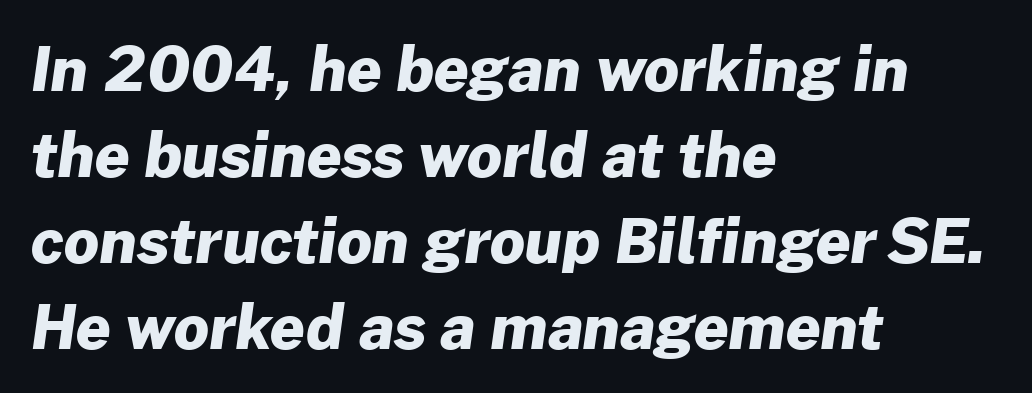
Q: Is the text bold? A: Yes.
Q: Is the typeface a serif or a sans-serif typeface? A: Sans-serif.
Q: Is the text underlined? A: No.
Q: How is the paragraph aligned? A: Left-aligned.
Q: Is the spacing between letters normal or unusually wide? A: Normal.
Q: Is the spacing between lines tight, normal or loose? A: Normal.
Q: Width (condensed, normal, or wide)? A: Normal.
Q: Stroke contrast? A: Low.
Q: x-height? A: Medium.
Q: Monospaced? A: No.
